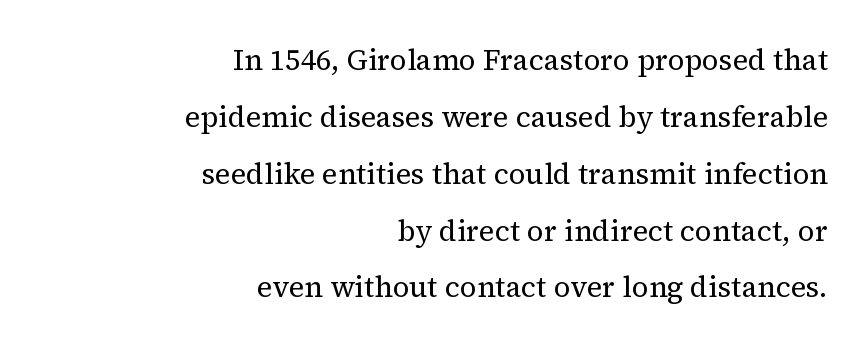
Q: Is the text bold? A: No.
Q: Is the text italic (slanted)? A: No, it is upright.
Q: Is the typeface a serif or a sans-serif typeface? A: Serif.
Q: Is the text underlined? A: No.
Q: How is the paragraph aligned? A: Right-aligned.
Q: Is the spacing between letters normal or unusually wide? A: Normal.
Q: Is the spacing between lines tight, normal or loose? A: Loose.
Q: Width (condensed, normal, or wide)? A: Normal.
Q: Stroke contrast? A: Medium.
Q: x-height? A: Medium.
Q: Monospaced? A: No.
